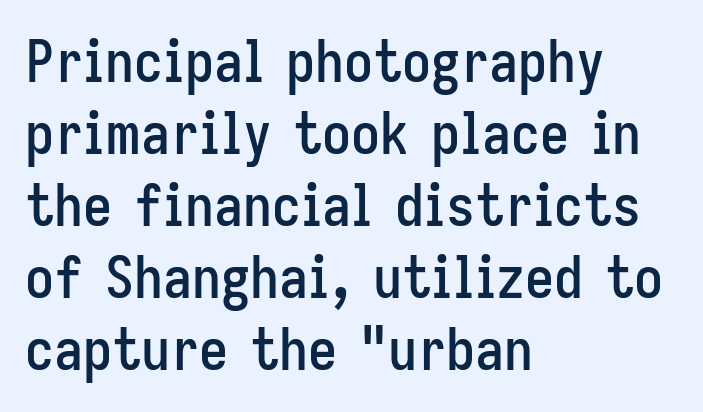
Q: Is the text italic (slanted)? A: No, it is upright.
Q: Is the typeface a serif or a sans-serif typeface? A: Sans-serif.
Q: Is the text underlined? A: No.
Q: How is the paragraph aligned? A: Left-aligned.
Q: Is the spacing between letters normal or unusually wide? A: Normal.
Q: Width (condensed, normal, or wide)? A: Condensed.
Q: Stroke contrast? A: Low.
Q: x-height? A: Medium.
Q: Monospaced? A: No.
